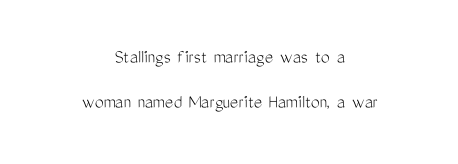
Q: Is the text bold? A: No.
Q: Is the text italic (slanted)? A: No, it is upright.
Q: Is the text underlined? A: No.
Q: How is the paragraph aligned? A: Centered.
Q: Is the spacing between letters normal or unusually wide? A: Normal.
Q: Is the spacing between lines tight, normal or loose? A: Loose.
